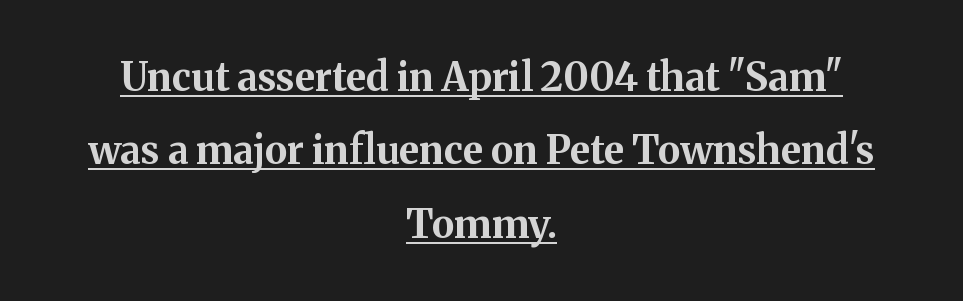
Q: Is the text bold? A: Yes.
Q: Is the text italic (slanted)? A: No, it is upright.
Q: Is the typeface a serif or a sans-serif typeface? A: Serif.
Q: Is the text underlined? A: Yes.
Q: How is the paragraph aligned? A: Centered.
Q: Is the spacing between letters normal or unusually wide? A: Normal.
Q: Width (condensed, normal, or wide)? A: Normal.
Q: Stroke contrast? A: Medium.
Q: x-height? A: Medium.
Q: Monospaced? A: No.
